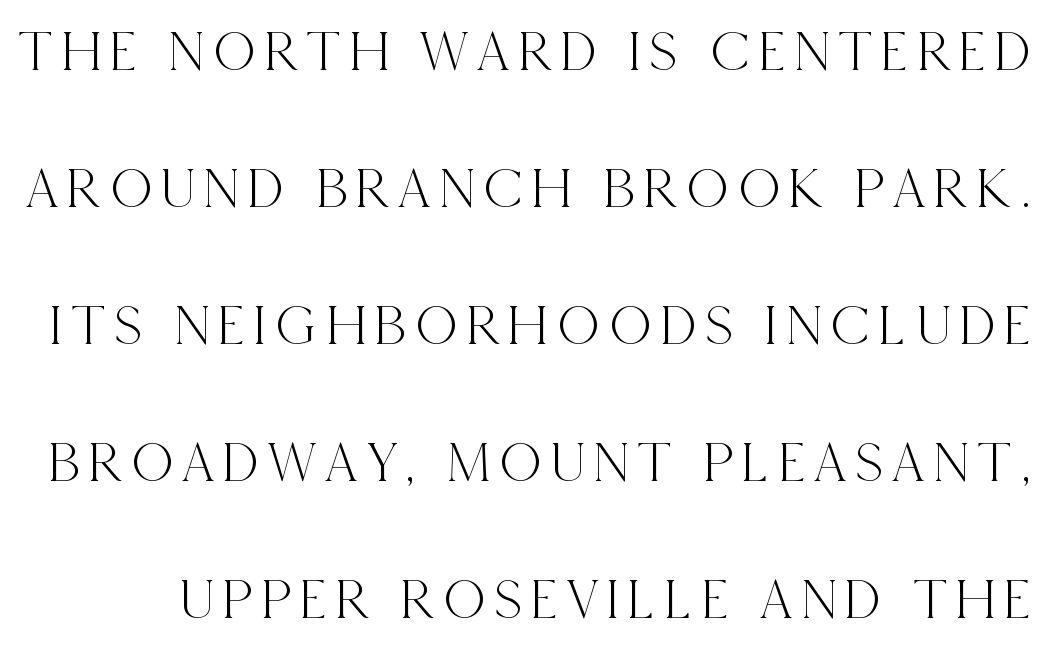
Italic: no, the glyphs are upright roman. How would I describe the line gaps? Wide and relaxed. Stroke terminals: seriffed. No word sits above an underline. Varying glyph widths throughout — classic text-font behaviour.
